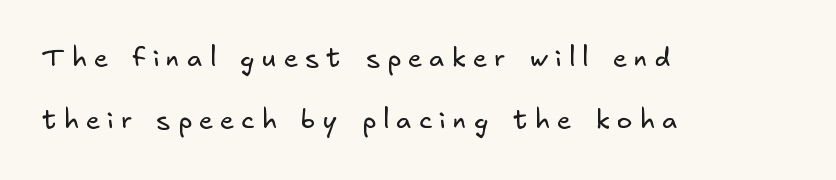
Q: Is the text bold? A: No.
Q: Is the text underlined? A: No.
Q: How is the paragraph aligned? A: Left-aligned.
Q: Is the spacing between letters normal or unusually wide? A: Unusually wide.
Q: Is the spacing between lines tight, normal or loose? A: Loose.
